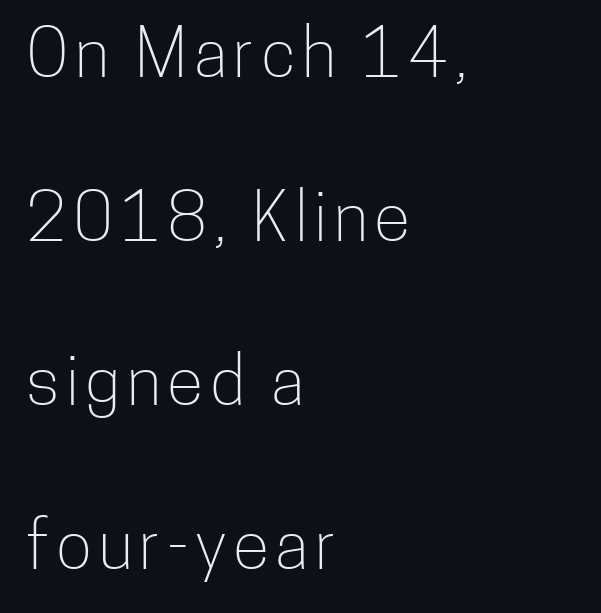
The image shows 67 px light, condensed sans-serif type, upright; set left-aligned, loose line spacing (2.45x), not underlined; low stroke contrast and a medium x-height.
